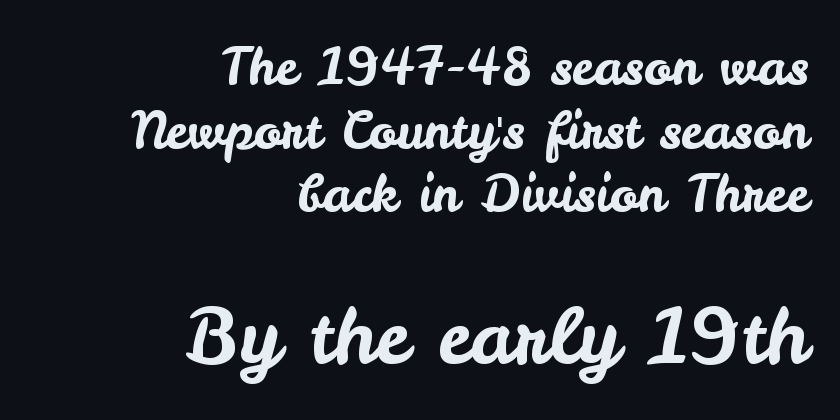
Q: Is the text italic (slanted)? A: Yes.
Q: Is the typeface a serif or a sans-serif typeface? A: Sans-serif.
Q: Is the text underlined? A: No.
Q: How is the paragraph aligned? A: Right-aligned.
Q: Is the spacing between letters normal or unusually wide? A: Normal.
Q: Is the spacing between lines tight, normal or loose? A: Normal.
Q: Which block of text is set in a larger size, the first (top) or the second (bottom)? A: The second (bottom) one.
Q: Width (condensed, normal, or wide)? A: Normal.
Q: Stroke contrast? A: Low.
Q: x-height? A: Small.
Q: Monospaced? A: No.
